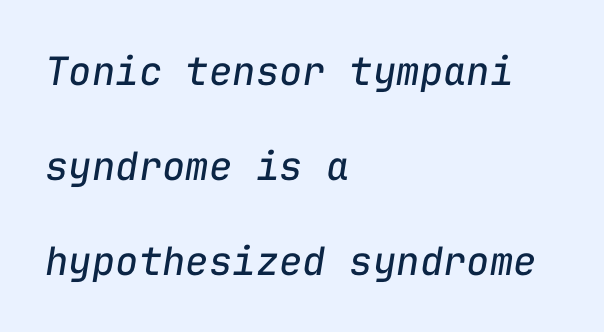
{"italic": "yes", "lean": "right", "slant_degrees": 9, "bold": "no", "weight": "regular", "width": "normal", "stroke_contrast": "low", "x_height": "medium", "monospaced": "yes", "underline": "no", "align": "left", "line_spacing": "loose", "line_spacing_ratio": 2.43, "letter_spacing": "normal", "letter_spacing_em": 0.0, "glyph_px": 39}
